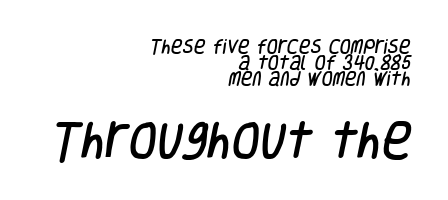
{"serif": "no", "width": "condensed", "stroke_contrast": "low", "x_height": "large", "monospaced": "no", "underline": "no", "align": "right", "line_spacing": "tight", "line_spacing_ratio": 1.01, "letter_spacing": "normal", "letter_spacing_em": 0.0, "larger_block": "second", "size_ratio": 2.56, "glyph_px": 41}
